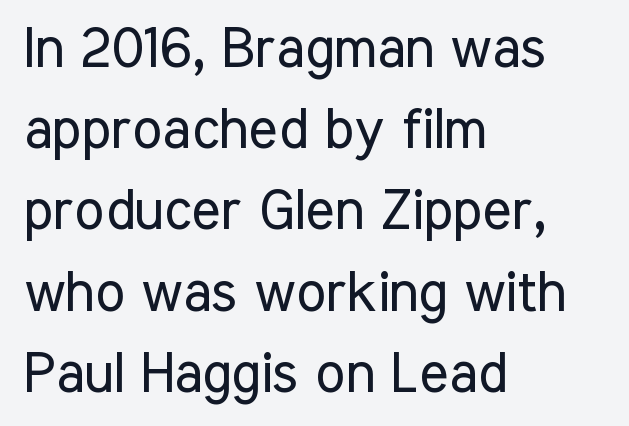
Q: Is the text bold? A: No.
Q: Is the text italic (slanted)? A: No, it is upright.
Q: Is the typeface a serif or a sans-serif typeface? A: Sans-serif.
Q: Is the text underlined? A: No.
Q: How is the paragraph aligned? A: Left-aligned.
Q: Is the spacing between letters normal or unusually wide? A: Normal.
Q: Is the spacing between lines tight, normal or loose? A: Normal.
Q: Width (condensed, normal, or wide)? A: Condensed.
Q: Stroke contrast? A: Low.
Q: x-height? A: Medium.
Q: Monospaced? A: No.
